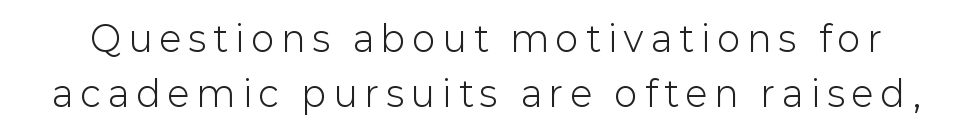
Vertically, the passage feels balanced, rows spaced as you'd expect. There is plenty of visible air inserted between adjacent glyphs. This is roman type, the default non-slanted kind. Serif or sans? Sans — the stroke terminals are bare. Stems and bowls with no extra thickness — not bold. The baseline area is clear.
